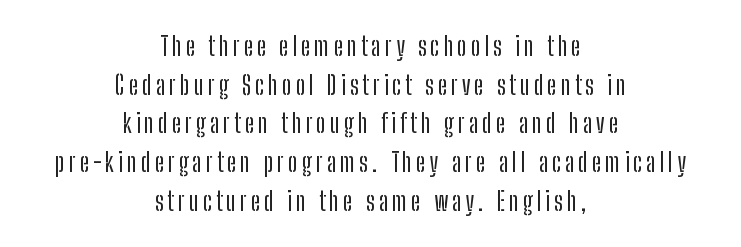
{"italic": "no", "underline": "no", "align": "center", "line_spacing": "normal", "line_spacing_ratio": 1.49, "glyph_px": 26}
